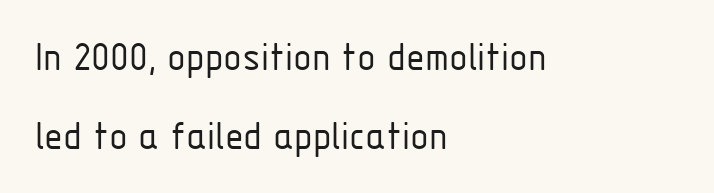
{"serif": "no", "italic": "no", "bold": "no", "weight": "light", "width": "condensed", "stroke_contrast": "low", "x_height": "medium", "monospaced": "no", "underline": "no", "align": "left", "line_spacing_ratio": 1.83, "letter_spacing": "normal", "letter_spacing_em": 0.0, "glyph_px": 43}
